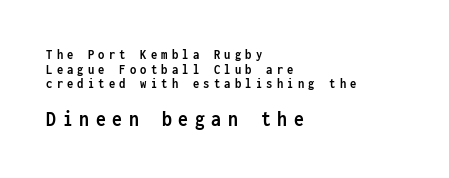
The image shows 22 px bold type, upright; set left-aligned, tight line spacing (1.04x), unusually wide letter spacing (+0.3 em), not underlined; the second (bottom) block is 1.57x larger.
